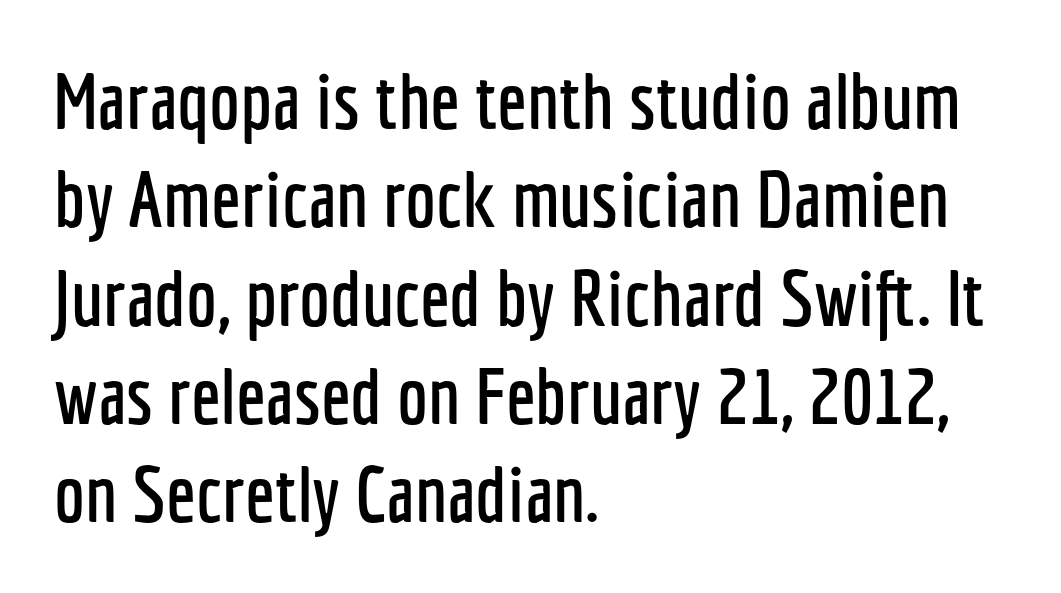
The image shows 78 px condensed sans-serif type, upright; set left-aligned, normal line spacing (1.26x), normal letter spacing, not underlined; low stroke contrast and a medium x-height.
